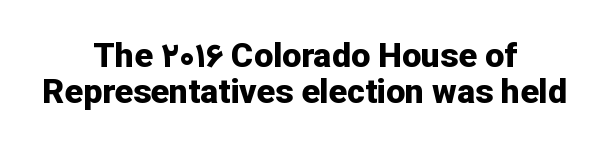
The image shows 34 px bold sans-serif type, upright; set centered, tight line spacing (1.06x), normal letter spacing, not underlined; low stroke contrast and a medium x-height.
